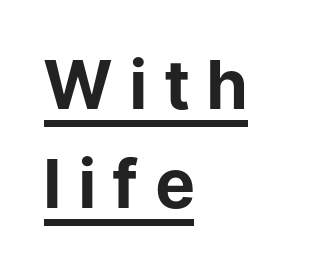
When letters stand straight like this, we call the style roman or upright. I'd call this a sans setting — the letters go barefoot. Quick note: interline space is typical. Spacing verdict: proportional, widths tailored to each character.
